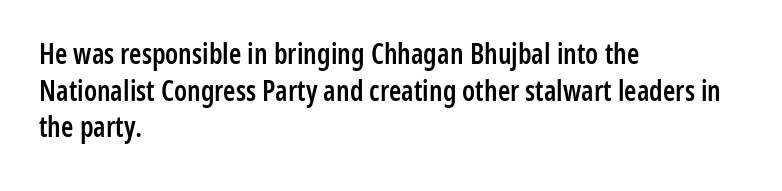
{"serif": "no", "italic": "no", "bold": "semi", "weight": "semibold", "width": "condensed", "stroke_contrast": "low", "x_height": "medium", "monospaced": "no", "underline": "no", "align": "left", "line_spacing": "normal", "line_spacing_ratio": 1.31, "letter_spacing": "normal", "letter_spacing_em": 0.0, "glyph_px": 28}
